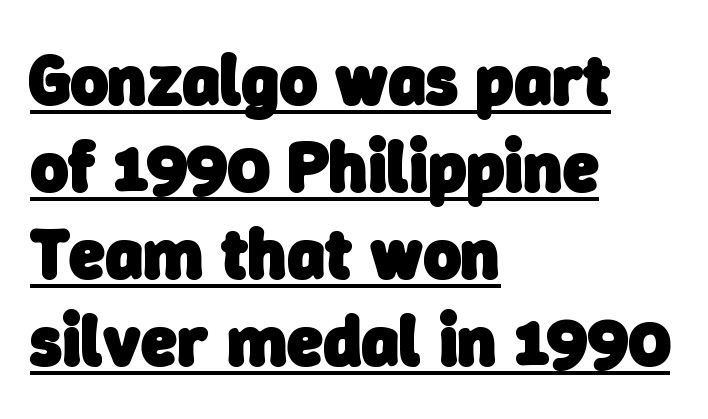
The image shows 72 px heavy sans-serif type; set left-aligned, line spacing 1.21x, normal letter spacing, underlined; low stroke contrast and a medium x-height.
